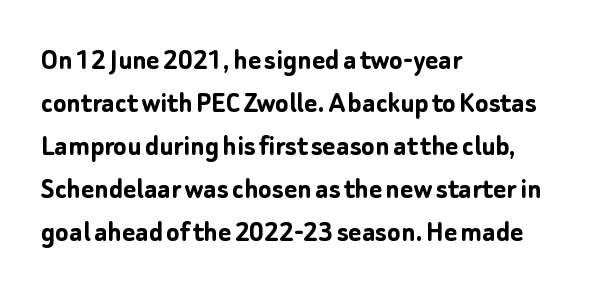
The image shows 31 px semibold sans-serif type, upright; set left-aligned, normal line spacing (1.39x), normal letter spacing, not underlined; low stroke contrast and a medium x-height.
